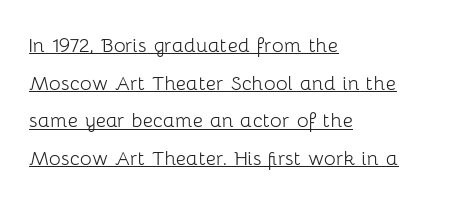
Q: Is the text bold? A: No.
Q: Is the text italic (slanted)? A: No, it is upright.
Q: Is the text underlined? A: Yes.
Q: How is the paragraph aligned? A: Left-aligned.
Q: Is the spacing between letters normal or unusually wide? A: Normal.
Q: Is the spacing between lines tight, normal or loose? A: Normal.
